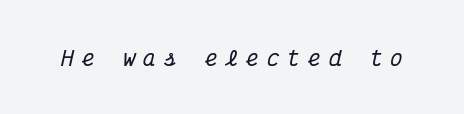
The image shows 21 px text type, italic (leaning right); set unusually wide letter spacing (+0.38 em), not underlined.
